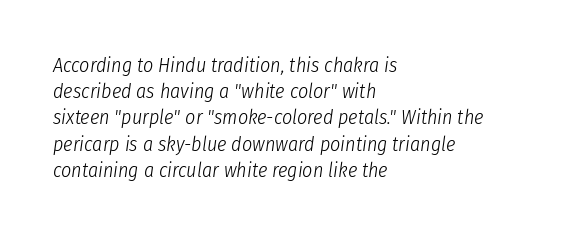
This rendering uses left alignment, leaving the right contour irregular. These lines sit exactly where default settings would place them. The letters look calm and open, with moderate or lighter stems. Notice how the stems are inclined rather than vertical — that's the hallmark of italics. Glyph-to-glyph distance matches everyday printed text. The passage shown is not underscored anywhere.
